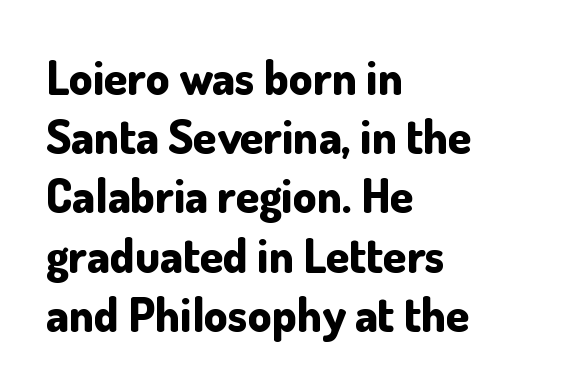
Q: Is the text bold? A: Yes.
Q: Is the text italic (slanted)? A: No, it is upright.
Q: Is the typeface a serif or a sans-serif typeface? A: Sans-serif.
Q: Is the text underlined? A: No.
Q: How is the paragraph aligned? A: Left-aligned.
Q: Is the spacing between letters normal or unusually wide? A: Normal.
Q: Is the spacing between lines tight, normal or loose? A: Normal.
Q: Width (condensed, normal, or wide)? A: Normal.
Q: Stroke contrast? A: Low.
Q: x-height? A: Small.
Q: Monospaced? A: No.
